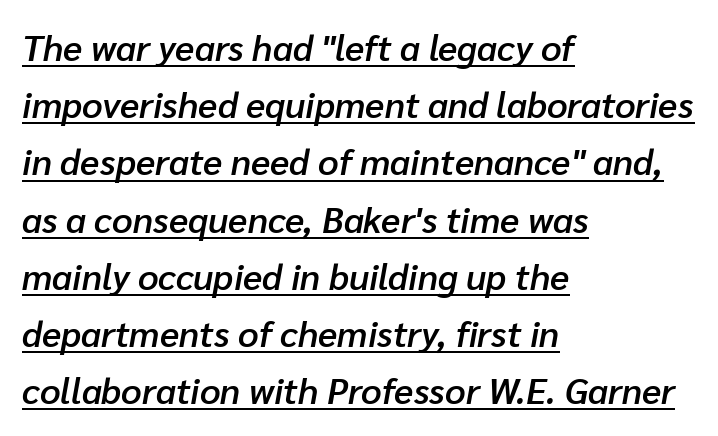
Q: Is the text bold? A: Semi-bold.
Q: Is the text italic (slanted)? A: Yes, it leans right by about 10 degrees.
Q: Is the text underlined? A: Yes.
Q: How is the paragraph aligned? A: Left-aligned.
Q: Is the spacing between letters normal or unusually wide? A: Normal.
Q: Is the spacing between lines tight, normal or loose? A: Normal.
Q: Width (condensed, normal, or wide)? A: Normal.
Q: Stroke contrast? A: Low.
Q: x-height? A: Medium.
Q: Monospaced? A: No.
